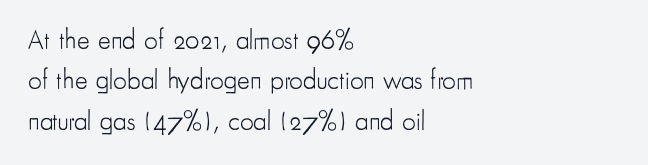
Q: Is the text bold? A: No.
Q: Is the text italic (slanted)? A: No, it is upright.
Q: Is the text underlined? A: No.
Q: How is the paragraph aligned? A: Left-aligned.
Q: Is the spacing between letters normal or unusually wide? A: Normal.
Q: Is the spacing between lines tight, normal or loose? A: Normal.
